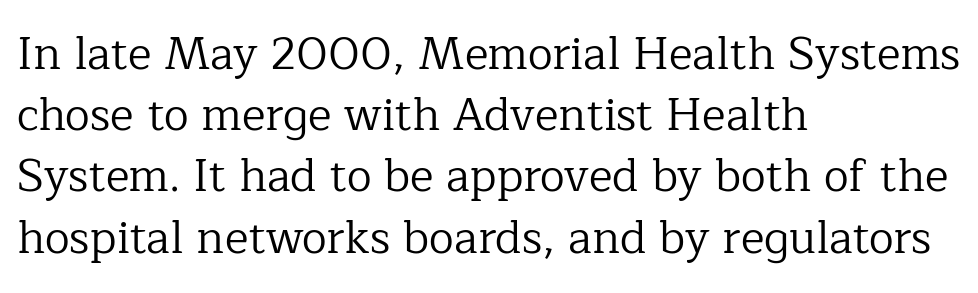
The image shows 45 px regular-weight serif type, upright; set left-aligned, normal line spacing (1.36x), normal letter spacing, not underlined; low stroke contrast and a medium x-height.
